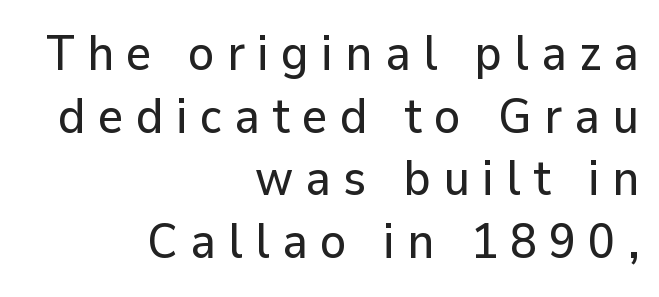
Q: Is the text italic (slanted)? A: No, it is upright.
Q: Is the typeface a serif or a sans-serif typeface? A: Sans-serif.
Q: Is the text underlined? A: No.
Q: How is the paragraph aligned? A: Right-aligned.
Q: Is the spacing between letters normal or unusually wide? A: Unusually wide.
Q: Is the spacing between lines tight, normal or loose? A: Normal.
Q: Width (condensed, normal, or wide)? A: Normal.
Q: Stroke contrast? A: Low.
Q: x-height? A: Medium.
Q: Monospaced? A: No.
